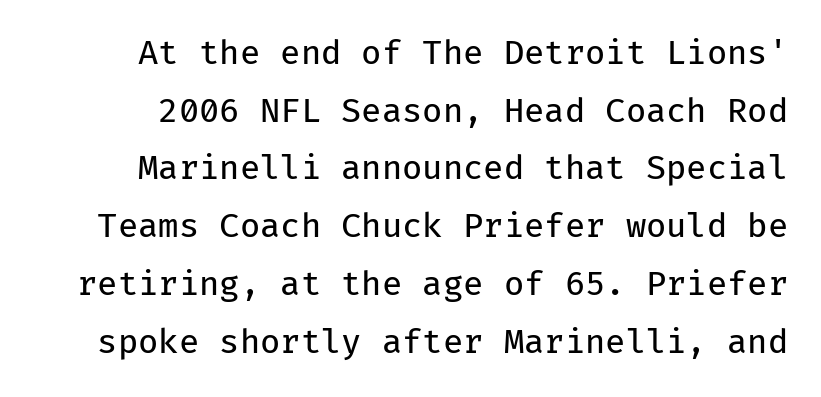
Classification — sans serif. The specimen reads as upright at a glance. Each word holds together tightly as a unit, with standard inter-letter gaps. Every character here occupies the same horizontal width, giving the sample a typewriter-like rhythm. Stems and bowls with no extra thickness — not bold.
